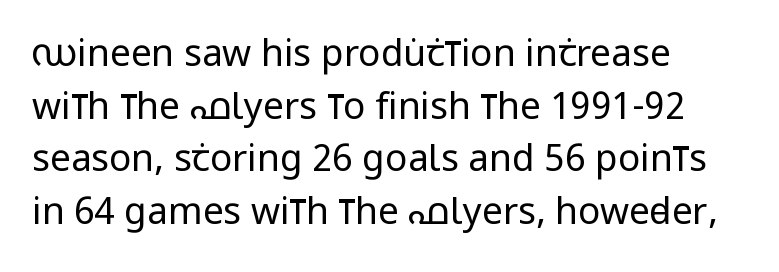
Type style note: lacks serifs. These lines are rendered in a variable-pitch font. The space between consecutive lines is moderate. No italicization has been applied; the sample stays upright. The strip under each line holds only bare page. Weight: not bold — regular or lighter.
